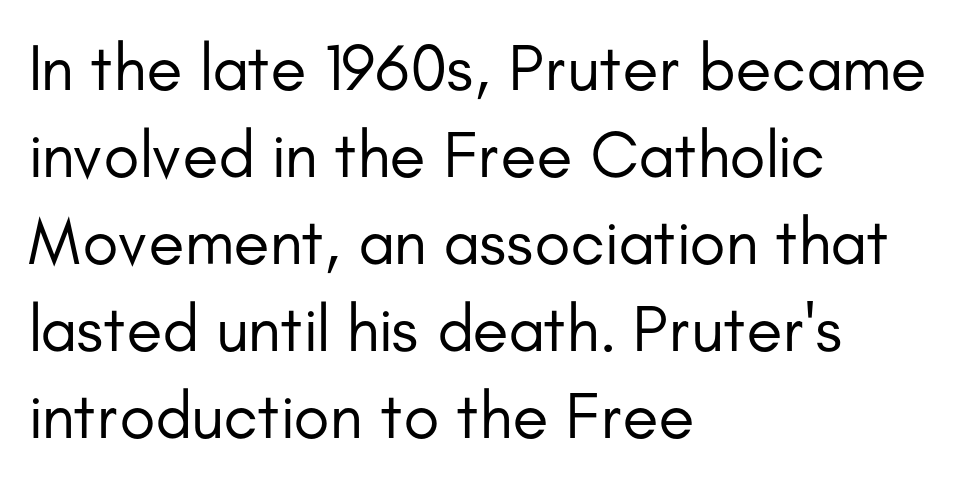
Q: Is the text bold? A: No.
Q: Is the text italic (slanted)? A: No, it is upright.
Q: Is the typeface a serif or a sans-serif typeface? A: Sans-serif.
Q: Is the text underlined? A: No.
Q: How is the paragraph aligned? A: Left-aligned.
Q: Is the spacing between letters normal or unusually wide? A: Normal.
Q: Is the spacing between lines tight, normal or loose? A: Normal.
Q: Width (condensed, normal, or wide)? A: Normal.
Q: Stroke contrast? A: Low.
Q: x-height? A: Small.
Q: Monospaced? A: No.
